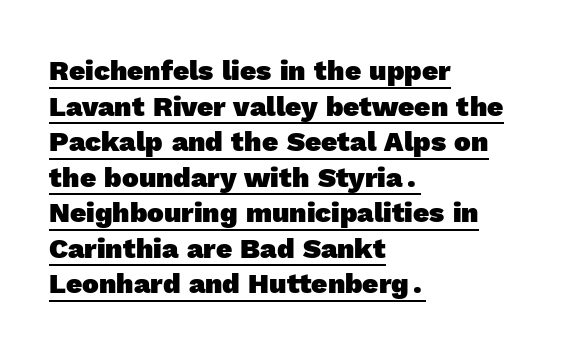
{"serif": "no", "bold": "yes", "weight": "heavy", "width": "normal", "x_height": "medium", "monospaced": "no", "underline": "yes", "align": "left", "line_spacing": "normal", "line_spacing_ratio": 1.27, "letter_spacing": "normal", "letter_spacing_em": 0.0, "glyph_px": 28}
